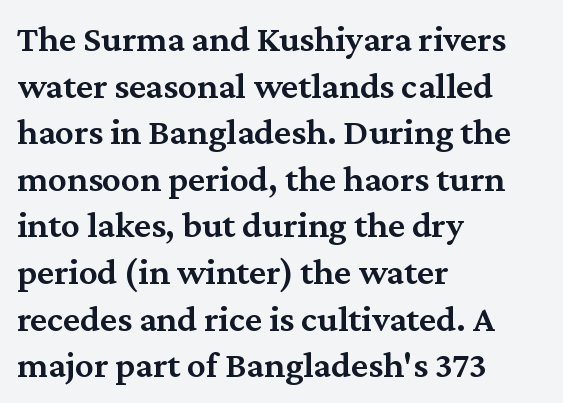
Q: Is the text bold? A: Semi-bold.
Q: Is the text italic (slanted)? A: No, it is upright.
Q: Is the typeface a serif or a sans-serif typeface? A: Serif.
Q: Is the text underlined? A: No.
Q: How is the paragraph aligned? A: Left-aligned.
Q: Is the spacing between letters normal or unusually wide? A: Normal.
Q: Is the spacing between lines tight, normal or loose? A: Normal.
Q: Width (condensed, normal, or wide)? A: Normal.
Q: Stroke contrast? A: Medium.
Q: x-height? A: Medium.
Q: Monospaced? A: No.
